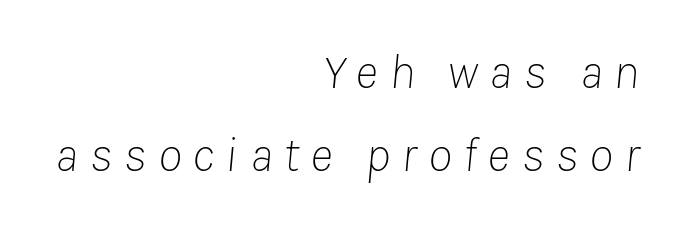
{"italic": "yes", "lean": "right", "slant_degrees": 8, "bold": "no", "weight": "thin", "width": "normal", "stroke_contrast": "low", "x_height": "medium", "monospaced": "no", "underline": "no", "align": "right", "line_spacing": "normal", "line_spacing_ratio": 1.7, "letter_spacing": "wide", "letter_spacing_em": 0.23, "glyph_px": 49}
